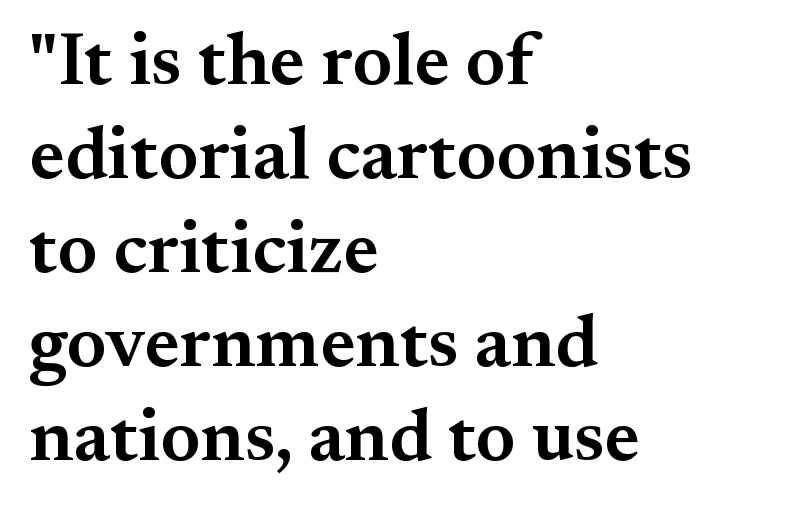
The letters advance in unequal steps, a hallmark of proportional type. Interline gaps are of average width in this sample. The rendering shows small feet on the letterforms — a serif design. The lines are quadded left.
